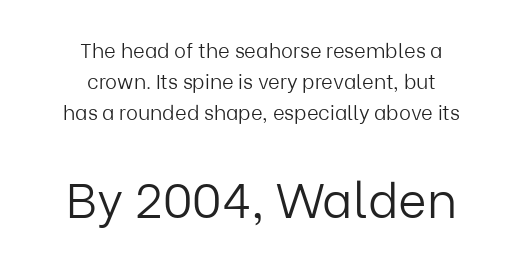
Q: Is the text bold? A: No.
Q: Is the text italic (slanted)? A: No, it is upright.
Q: Is the typeface a serif or a sans-serif typeface? A: Sans-serif.
Q: Is the text underlined? A: No.
Q: How is the paragraph aligned? A: Centered.
Q: Is the spacing between letters normal or unusually wide? A: Normal.
Q: Is the spacing between lines tight, normal or loose? A: Normal.
Q: Which block of text is set in a larger size, the first (top) or the second (bottom)? A: The second (bottom) one.
Q: Width (condensed, normal, or wide)? A: Normal.
Q: Stroke contrast? A: Low.
Q: x-height? A: Medium.
Q: Monospaced? A: No.
